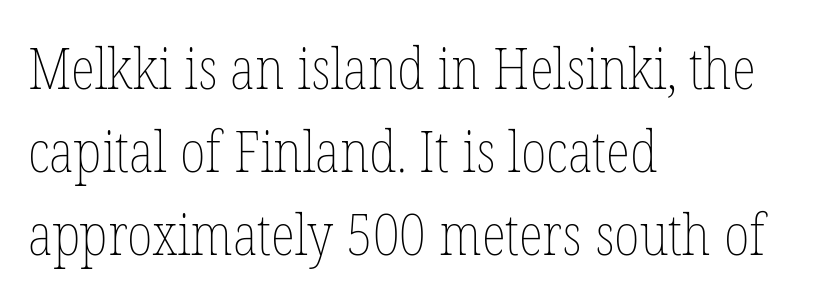
{"italic": "no", "bold": "no", "weight": "thin", "width": "condensed", "stroke_contrast": "low", "x_height": "medium", "monospaced": "no", "underline": "no", "align": "left", "line_spacing": "normal", "line_spacing_ratio": 1.46, "letter_spacing": "normal", "letter_spacing_em": 0.0, "glyph_px": 57}
